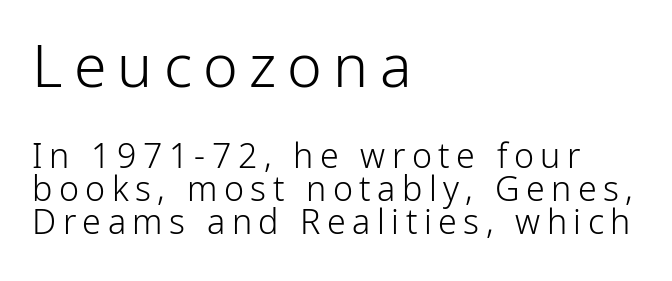
The image shows 59 px light sans-serif type, upright; set left-aligned, tight line spacing (0.97x), not underlined; the first (top) block is 1.74x larger; low stroke contrast and a medium x-height.
